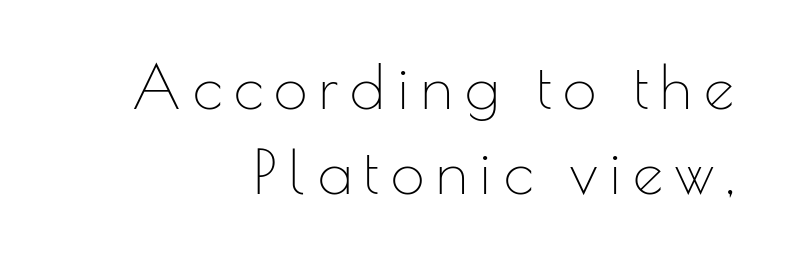
The image shows 60 px thin sans-serif type, upright; set right-aligned, normal line spacing (1.42x), unusually wide letter spacing (+0.2 em), not underlined; low stroke contrast and a small x-height.
